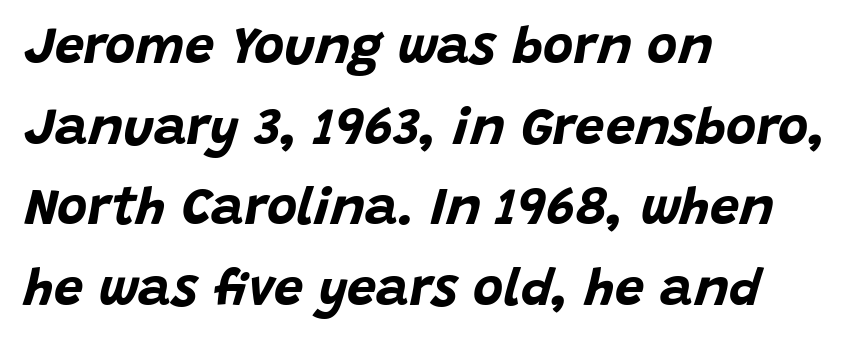
The image shows 52 px bold type, italic (leaning right); set left-aligned, normal line spacing (1.55x), normal letter spacing, not underlined; low stroke contrast and a large x-height.
